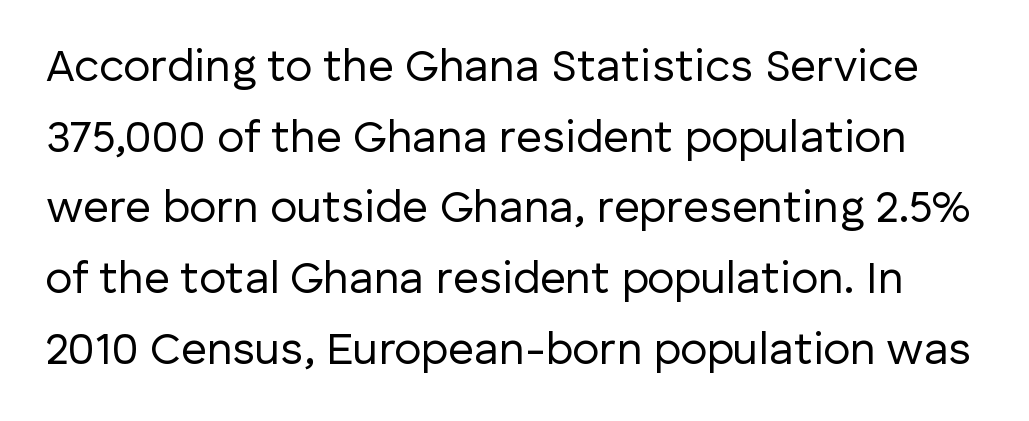
The image shows 45 px regular-weight sans-serif type, upright; set normal line spacing (1.57x), normal letter spacing, not underlined; low stroke contrast and a medium x-height.
